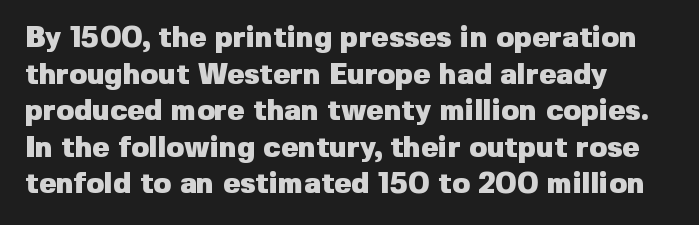
The lettering stays uniformly vertical, giving the passage a roman look. Baseline-to-baseline distance is the conventional proportion of letter height. These words are printed bold, with thick strokes throughout. A typesetter would label this face a sans. Decoration check: the copy has no underline.
